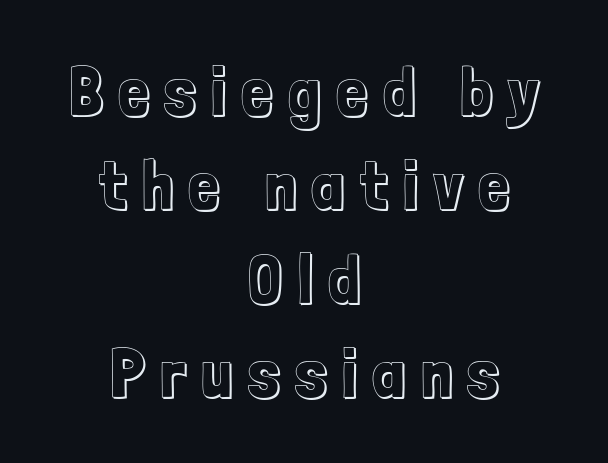
The image shows 69 px condensed type, upright; set centered, normal line spacing (1.36x), unusually wide letter spacing (+0.23 em), not underlined; a medium x-height.
